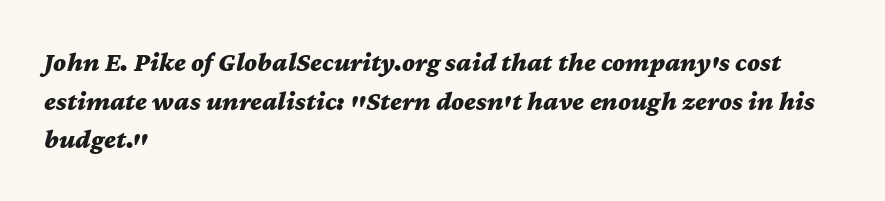
{"italic": "yes", "lean": "right", "slant_degrees": 12, "bold": "yes", "underline": "no", "align": "left", "line_spacing": "normal", "line_spacing_ratio": 1.43, "letter_spacing": "normal", "letter_spacing_em": 0.0, "glyph_px": 27}
